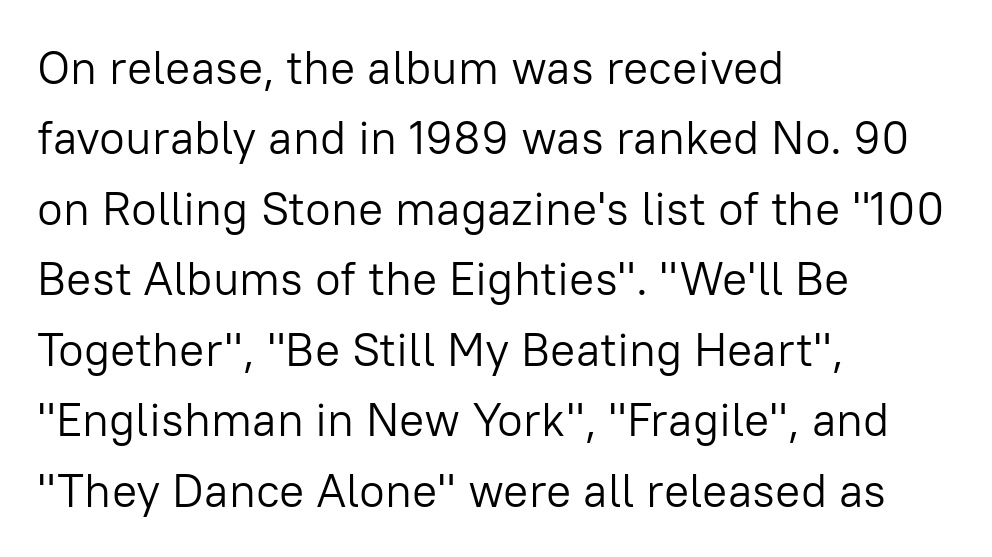
The image shows 47 px light sans-serif type, upright; set left-aligned, normal line spacing (1.5x), normal letter spacing, not underlined; low stroke contrast and a medium x-height.
